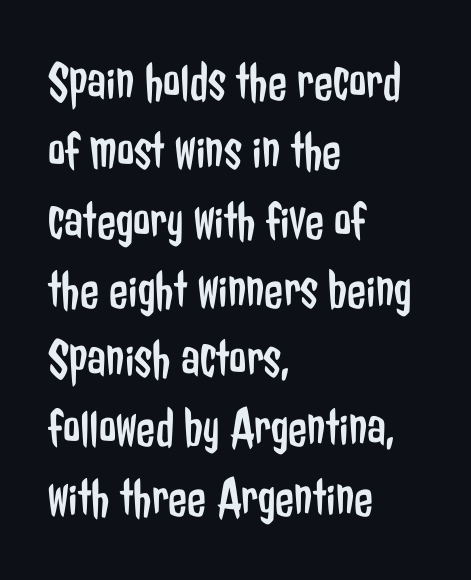
Q: Is the text bold? A: No.
Q: Is the text italic (slanted)? A: No, it is upright.
Q: Is the typeface a serif or a sans-serif typeface? A: Sans-serif.
Q: Is the text underlined? A: No.
Q: How is the paragraph aligned? A: Left-aligned.
Q: Is the spacing between letters normal or unusually wide? A: Normal.
Q: Is the spacing between lines tight, normal or loose? A: Normal.
Q: Width (condensed, normal, or wide)? A: Condensed.
Q: Stroke contrast? A: Low.
Q: x-height? A: Medium.
Q: Monospaced? A: No.
